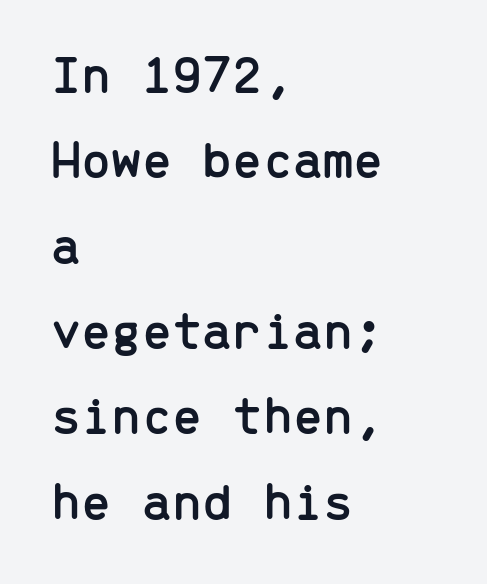
Q: Is the text italic (slanted)? A: No, it is upright.
Q: Is the typeface a serif or a sans-serif typeface? A: Sans-serif.
Q: Is the text underlined? A: No.
Q: How is the paragraph aligned? A: Left-aligned.
Q: Is the spacing between letters normal or unusually wide? A: Normal.
Q: Is the spacing between lines tight, normal or loose? A: Normal.
Q: Width (condensed, normal, or wide)? A: Normal.
Q: Stroke contrast? A: Low.
Q: x-height? A: Medium.
Q: Monospaced? A: Yes.
